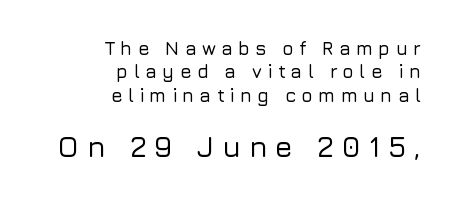
Q: Is the text italic (slanted)? A: No, it is upright.
Q: Is the typeface a serif or a sans-serif typeface? A: Sans-serif.
Q: Is the text underlined? A: No.
Q: How is the paragraph aligned? A: Right-aligned.
Q: Is the spacing between letters normal or unusually wide? A: Unusually wide.
Q: Which block of text is set in a larger size, the first (top) or the second (bottom)? A: The second (bottom) one.
Q: Width (condensed, normal, or wide)? A: Normal.
Q: Stroke contrast? A: Low.
Q: x-height? A: Medium.
Q: Monospaced? A: No.
